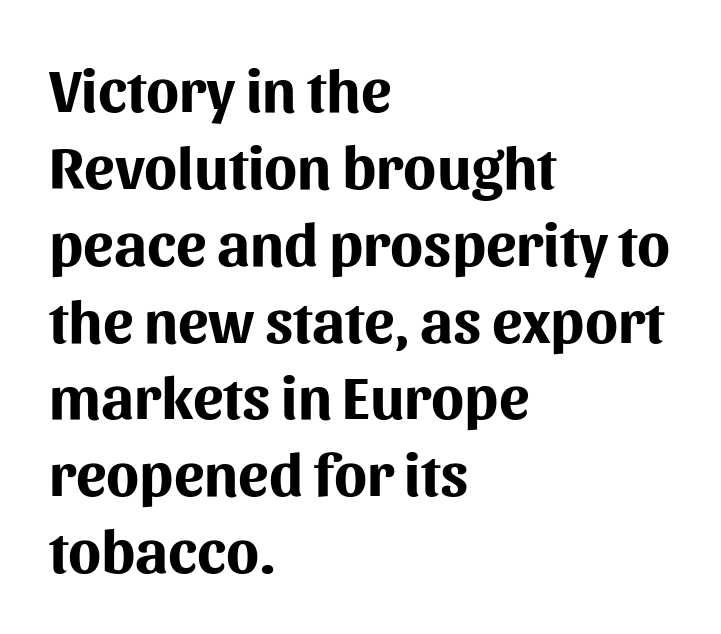
Q: Is the text bold? A: Yes.
Q: Is the text italic (slanted)? A: No, it is upright.
Q: Is the typeface a serif or a sans-serif typeface? A: Sans-serif.
Q: Is the text underlined? A: No.
Q: How is the paragraph aligned? A: Left-aligned.
Q: Is the spacing between letters normal or unusually wide? A: Normal.
Q: Is the spacing between lines tight, normal or loose? A: Normal.
Q: Width (condensed, normal, or wide)? A: Normal.
Q: Stroke contrast? A: Medium.
Q: x-height? A: Medium.
Q: Monospaced? A: No.
